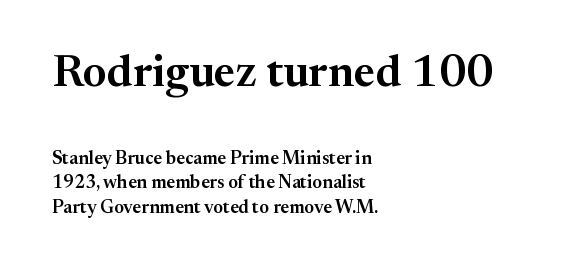
{"serif": "yes", "italic": "no", "width": "normal", "stroke_contrast": "medium", "x_height": "medium", "monospaced": "no", "underline": "no", "align": "left", "line_spacing": "normal", "line_spacing_ratio": 1.37, "letter_spacing": "normal", "letter_spacing_em": 0.0, "larger_block": "first", "size_ratio": 2.5, "glyph_px": 45}
